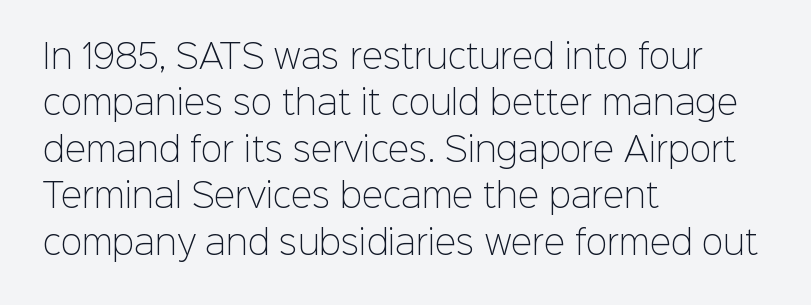
Q: Is the text bold? A: No.
Q: Is the text italic (slanted)? A: No, it is upright.
Q: Is the typeface a serif or a sans-serif typeface? A: Sans-serif.
Q: Is the text underlined? A: No.
Q: How is the paragraph aligned? A: Left-aligned.
Q: Is the spacing between letters normal or unusually wide? A: Normal.
Q: Is the spacing between lines tight, normal or loose? A: Normal.
Q: Width (condensed, normal, or wide)? A: Normal.
Q: Stroke contrast? A: Low.
Q: x-height? A: Medium.
Q: Monospaced? A: No.
